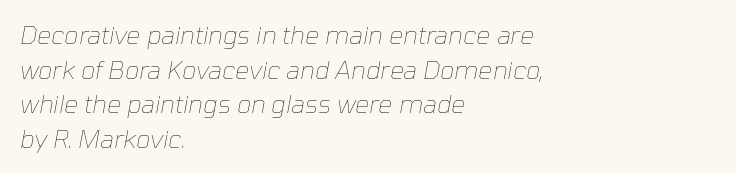
{"italic": "yes", "lean": "right", "slant_degrees": 10, "bold": "no", "underline": "no", "align": "left", "line_spacing": "normal", "line_spacing_ratio": 1.39, "letter_spacing": "normal", "letter_spacing_em": 0.0, "glyph_px": 25}
